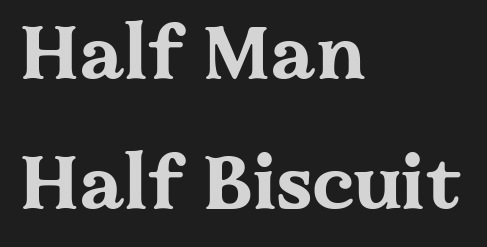
The image shows 76 px bold, wide serif type, upright; set left-aligned, line spacing 1.71x, normal letter spacing, not underlined; medium stroke contrast and a medium x-height.
